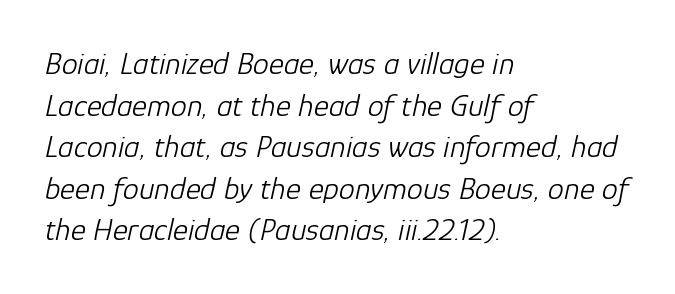
Q: Is the text bold? A: No.
Q: Is the text italic (slanted)? A: Yes, it leans right by about 12 degrees.
Q: Is the text underlined? A: No.
Q: How is the paragraph aligned? A: Left-aligned.
Q: Is the spacing between letters normal or unusually wide? A: Normal.
Q: Is the spacing between lines tight, normal or loose? A: Normal.
Q: Width (condensed, normal, or wide)? A: Normal.
Q: Stroke contrast? A: Low.
Q: x-height? A: Medium.
Q: Monospaced? A: No.
